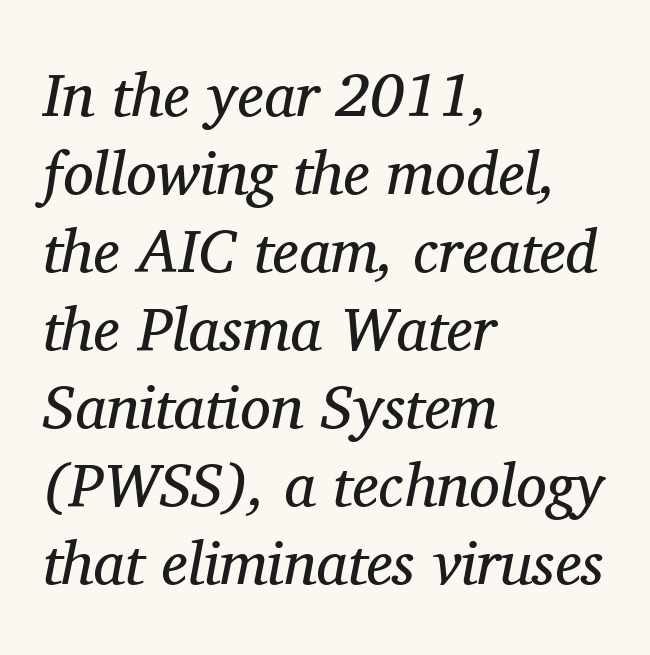
Q: Is the text bold? A: No.
Q: Is the text italic (slanted)? A: Yes, it leans right by about 11 degrees.
Q: Is the typeface a serif or a sans-serif typeface? A: Serif.
Q: Is the text underlined? A: No.
Q: How is the paragraph aligned? A: Left-aligned.
Q: Is the spacing between letters normal or unusually wide? A: Normal.
Q: Is the spacing between lines tight, normal or loose? A: Normal.
Q: Width (condensed, normal, or wide)? A: Normal.
Q: Stroke contrast? A: Medium.
Q: x-height? A: Medium.
Q: Monospaced? A: No.
